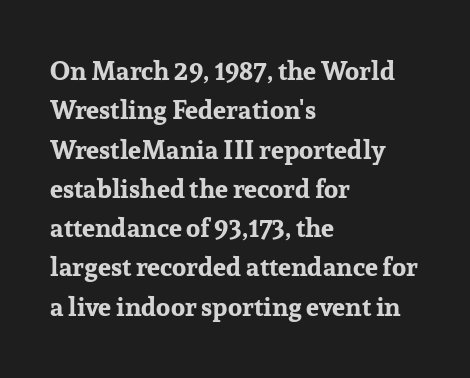
The image shows 26 px bold type, upright; set left-aligned, normal line spacing (1.51x), normal letter spacing, not underlined.
